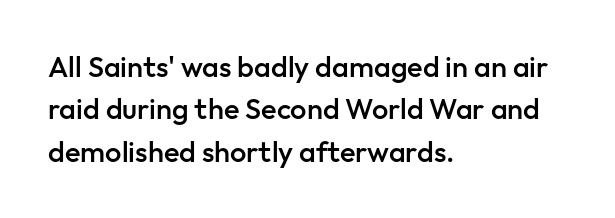
Honestly, the letter spacing is just normal — you wouldn't notice it. Bare-footed words on every line. How would I describe the line gaps? Plain and ordinary. The letters carry no serifs — their stems end cleanly without finishing strokes. Tall strokes in this sample are plumb rather than angled.
